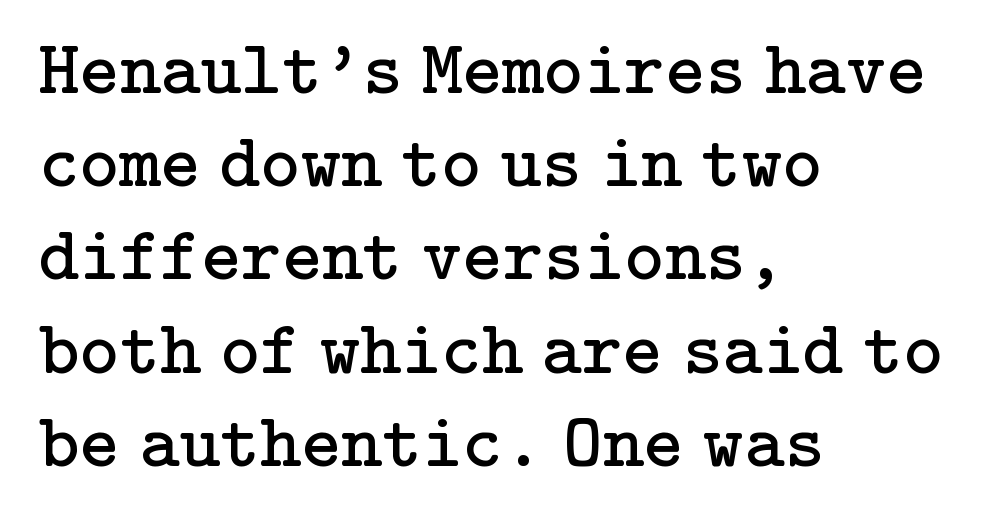
Q: Is the text bold? A: No.
Q: Is the text italic (slanted)? A: No, it is upright.
Q: Is the typeface a serif or a sans-serif typeface? A: Serif.
Q: Is the text underlined? A: No.
Q: How is the paragraph aligned? A: Left-aligned.
Q: Is the spacing between letters normal or unusually wide? A: Normal.
Q: Width (condensed, normal, or wide)? A: Normal.
Q: Stroke contrast? A: Low.
Q: x-height? A: Medium.
